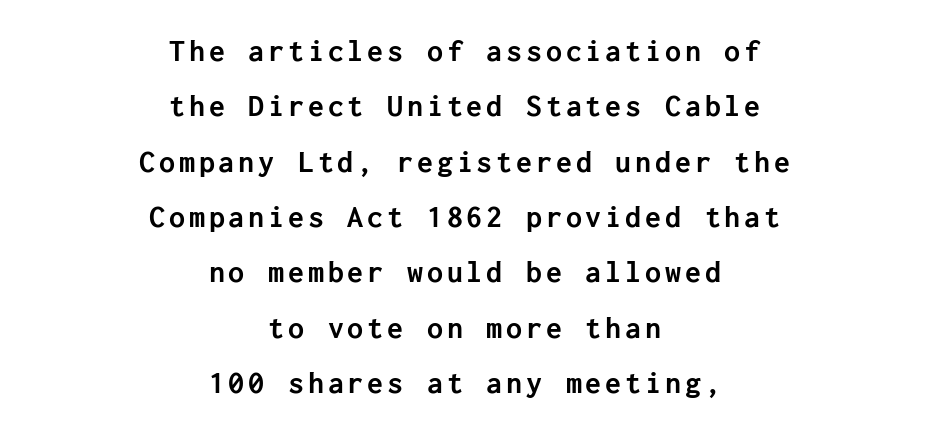
Thick stems and heavy bowls — unmistakably bold. The rendering shows plain stroke endings on the letterforms — a sans-serif design. Beneath every word, the page is bare. When letters stand straight like this, we call the style roman or upright. Is the block centered? Yes — each line is placed symmetrically about the middle.
